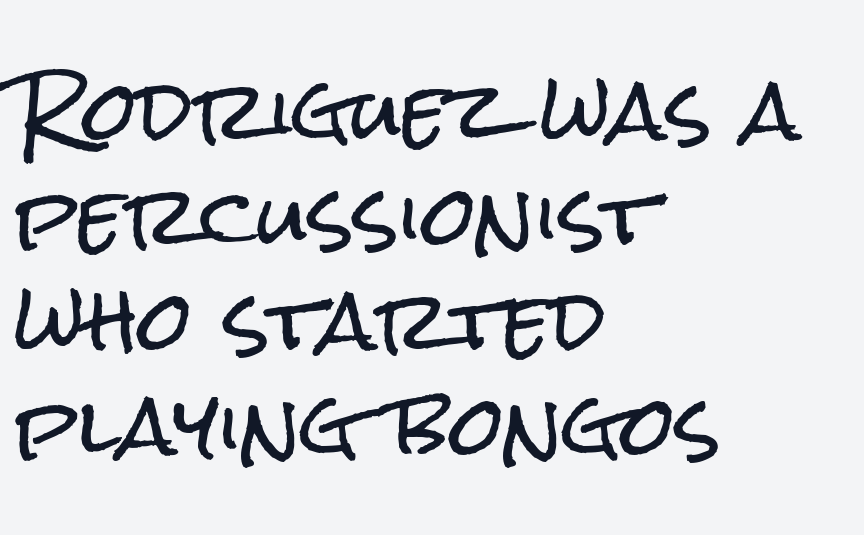
Q: Is the text italic (slanted)? A: No, it is upright.
Q: Is the typeface a serif or a sans-serif typeface? A: Sans-serif.
Q: Is the text underlined? A: No.
Q: How is the paragraph aligned? A: Left-aligned.
Q: Is the spacing between letters normal or unusually wide? A: Normal.
Q: Is the spacing between lines tight, normal or loose? A: Normal.
Q: Width (condensed, normal, or wide)? A: Condensed.
Q: Stroke contrast? A: Low.
Q: x-height? A: Medium.
Q: Monospaced? A: No.
